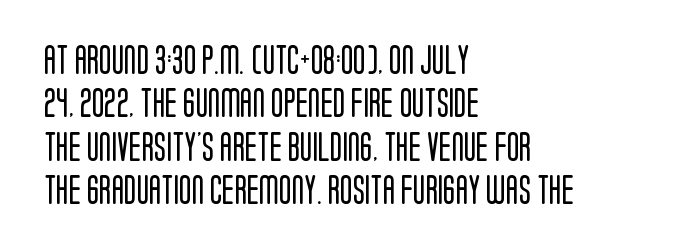
Q: Is the text bold? A: No.
Q: Is the text italic (slanted)? A: No, it is upright.
Q: Is the typeface a serif or a sans-serif typeface? A: Sans-serif.
Q: Is the text underlined? A: No.
Q: How is the paragraph aligned? A: Left-aligned.
Q: Is the spacing between letters normal or unusually wide? A: Normal.
Q: Is the spacing between lines tight, normal or loose? A: Normal.
Q: Width (condensed, normal, or wide)? A: Condensed.
Q: Stroke contrast? A: Low.
Q: x-height? A: Large.
Q: Monospaced? A: No.
